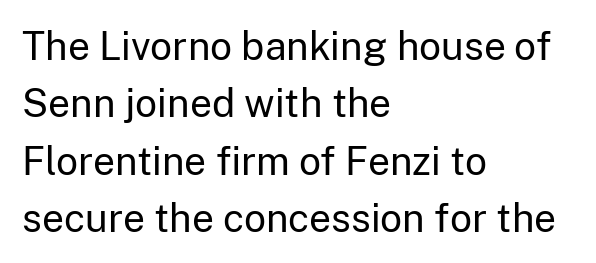
Q: Is the text bold? A: No.
Q: Is the text italic (slanted)? A: No, it is upright.
Q: Is the typeface a serif or a sans-serif typeface? A: Sans-serif.
Q: Is the text underlined? A: No.
Q: How is the paragraph aligned? A: Left-aligned.
Q: Is the spacing between letters normal or unusually wide? A: Normal.
Q: Is the spacing between lines tight, normal or loose? A: Normal.
Q: Width (condensed, normal, or wide)? A: Normal.
Q: Stroke contrast? A: Low.
Q: x-height? A: Medium.
Q: Monospaced? A: No.
